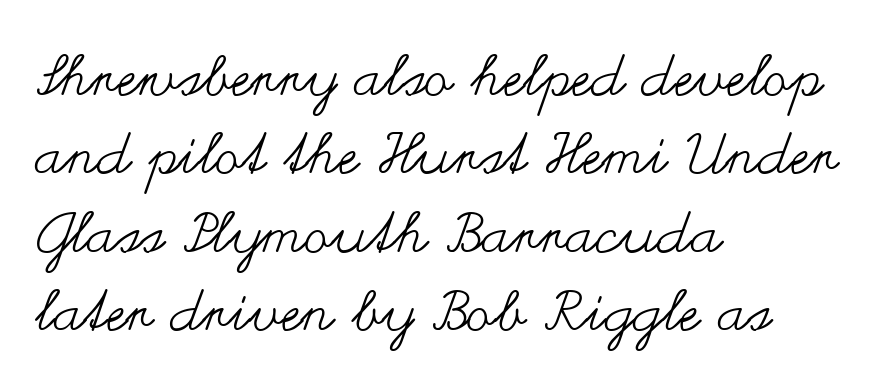
The image shows 56 px regular-weight, wide type; set left-aligned, normal line spacing (1.4x), normal letter spacing, not underlined; medium stroke contrast and a small x-height.
